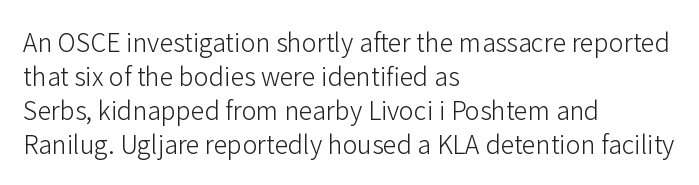
The image shows 25 px text type, upright; set left-aligned, normal line spacing (1.36x), normal letter spacing, not underlined.
